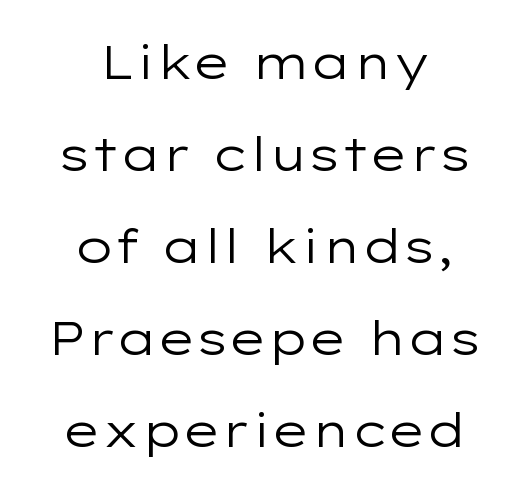
{"serif": "no", "italic": "no", "bold": "no", "weight": "regular", "width": "wide", "stroke_contrast": "low", "x_height": "medium", "monospaced": "no", "underline": "no", "align": "center", "line_spacing": "loose", "line_spacing_ratio": 1.96, "letter_spacing": "normal", "letter_spacing_em": 0.0, "glyph_px": 47}
